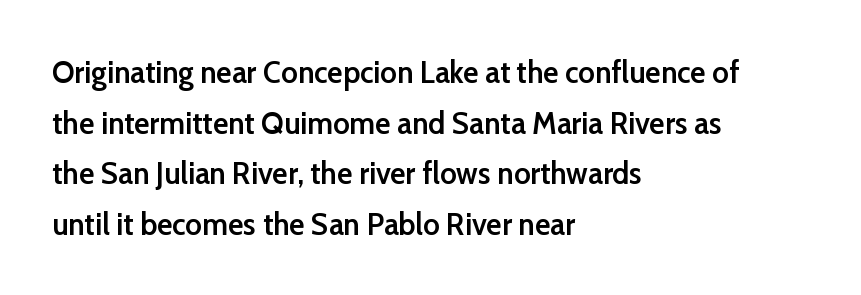
{"serif": "no", "italic": "no", "bold": "semi", "weight": "semibold", "width": "normal", "stroke_contrast": "low", "x_height": "medium", "monospaced": "no", "underline": "no", "align": "left", "line_spacing": "normal", "line_spacing_ratio": 1.58, "letter_spacing": "normal", "letter_spacing_em": 0.0, "glyph_px": 32}
